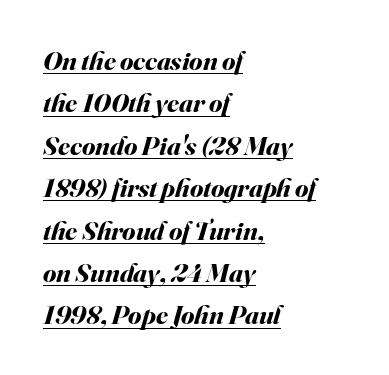
The image shows 27 px bold type, italic (leaning right); set left-aligned, normal line spacing (1.57x), normal letter spacing, underlined.
